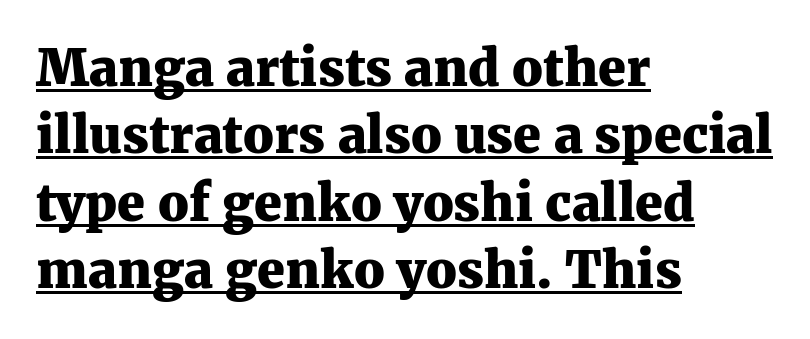
Students, this is bold: see how much ink each stroke carries. A typesetter would call this proportional, since set widths differ per character. The lines sit at an ordinary, default distance from one another. Quick note: not italic, upright.
